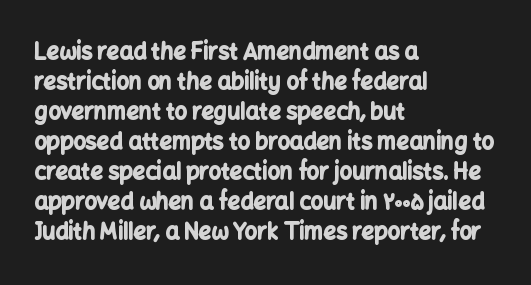
Q: Is the text bold? A: Yes.
Q: Is the text italic (slanted)? A: No, it is upright.
Q: Is the text underlined? A: No.
Q: How is the paragraph aligned? A: Left-aligned.
Q: Is the spacing between letters normal or unusually wide? A: Normal.
Q: Is the spacing between lines tight, normal or loose? A: Normal.
